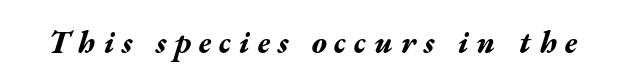
Q: Is the text bold? A: Yes.
Q: Is the text italic (slanted)? A: Yes, it leans right by about 17 degrees.
Q: Is the text underlined? A: No.
Q: Is the spacing between letters normal or unusually wide? A: Unusually wide.
Q: Width (condensed, normal, or wide)? A: Wide.
Q: Stroke contrast? A: Medium.
Q: x-height? A: Medium.
Q: Monospaced? A: No.
